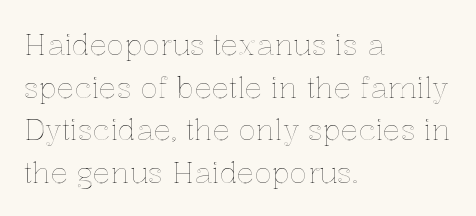
Q: Is the text italic (slanted)? A: No, it is upright.
Q: Is the text underlined? A: No.
Q: How is the paragraph aligned? A: Left-aligned.
Q: Is the spacing between letters normal or unusually wide? A: Normal.
Q: Is the spacing between lines tight, normal or loose? A: Normal.
Q: Width (condensed, normal, or wide)? A: Normal.
Q: x-height? A: Medium.
Q: Monospaced? A: No.
